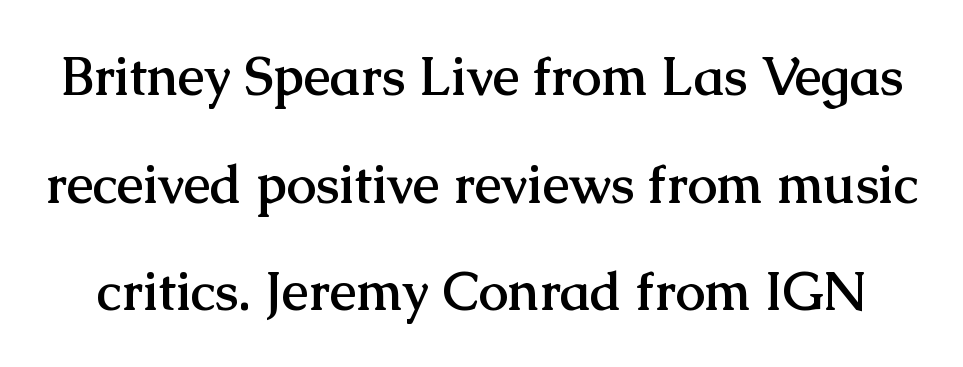
{"serif": "yes", "italic": "no", "bold": "yes", "weight": "semibold", "width": "normal", "stroke_contrast": "medium", "x_height": "medium", "monospaced": "no", "underline": "no", "line_spacing": "loose", "line_spacing_ratio": 2.03, "letter_spacing": "normal", "letter_spacing_em": 0.0, "glyph_px": 53}
